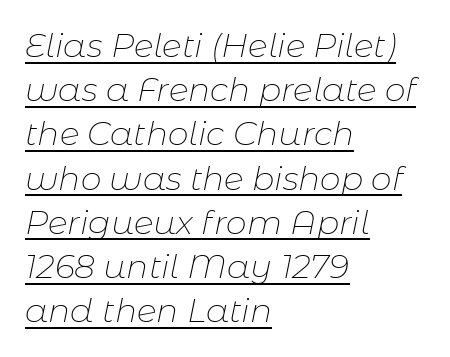
The image shows 33 px thin type, italic (leaning right); set left-aligned, normal line spacing (1.34x), normal letter spacing, underlined; low stroke contrast and a medium x-height.
